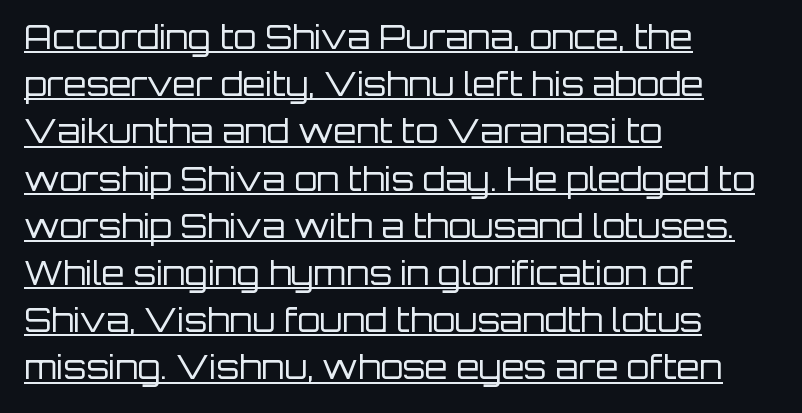
Q: Is the text bold? A: No.
Q: Is the text italic (slanted)? A: No, it is upright.
Q: Is the typeface a serif or a sans-serif typeface? A: Sans-serif.
Q: Is the text underlined? A: Yes.
Q: How is the paragraph aligned? A: Left-aligned.
Q: Is the spacing between letters normal or unusually wide? A: Normal.
Q: Is the spacing between lines tight, normal or loose? A: Normal.
Q: Width (condensed, normal, or wide)? A: Normal.
Q: Stroke contrast? A: Low.
Q: x-height? A: Large.
Q: Monospaced? A: No.
